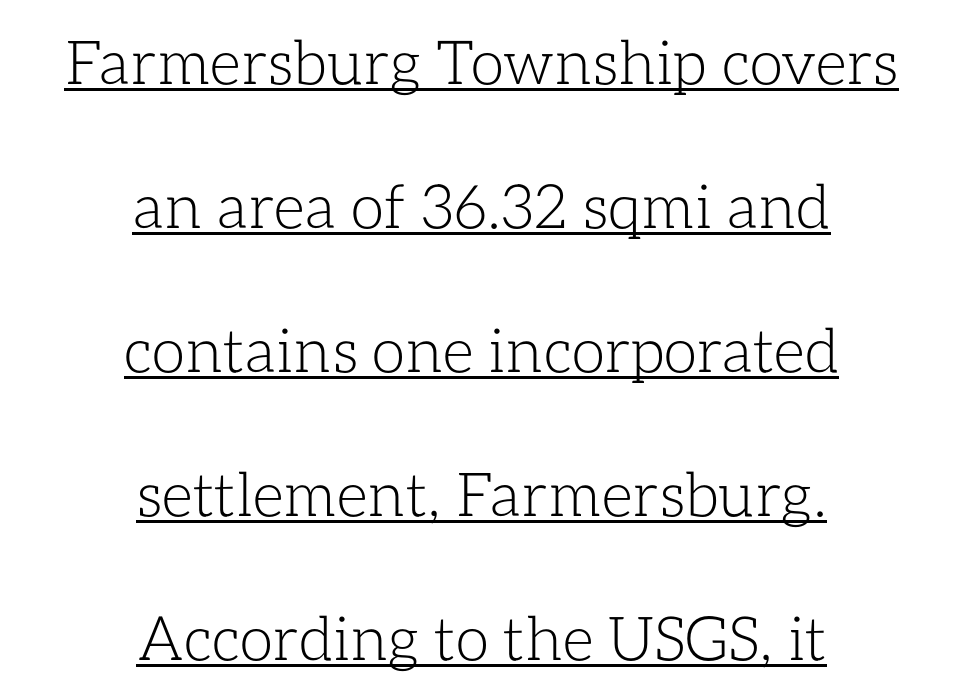
{"italic": "no", "bold": "no", "weight": "light", "width": "normal", "stroke_contrast": "low", "x_height": "medium", "monospaced": "no", "underline": "yes", "align": "center", "line_spacing": "loose", "line_spacing_ratio": 2.36, "letter_spacing": "normal", "letter_spacing_em": 0.0, "glyph_px": 61}
